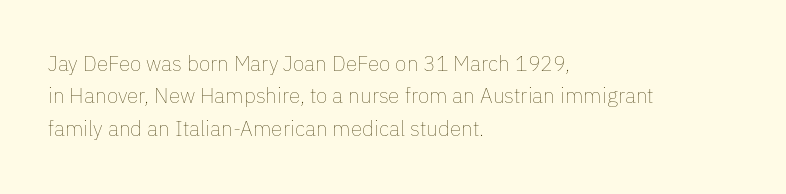
The image shows 21 px text type, upright; set left-aligned, normal line spacing (1.54x), normal letter spacing, not underlined.
